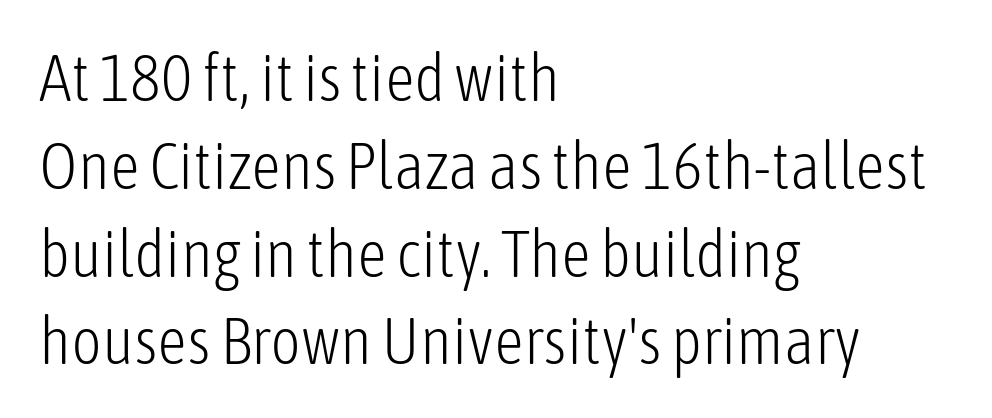
{"serif": "no", "italic": "no", "bold": "no", "weight": "light", "width": "condensed", "stroke_contrast": "low", "x_height": "medium", "monospaced": "no", "underline": "no", "align": "left", "line_spacing": "normal", "line_spacing_ratio": 1.33, "letter_spacing": "normal", "letter_spacing_em": 0.0, "glyph_px": 66}
